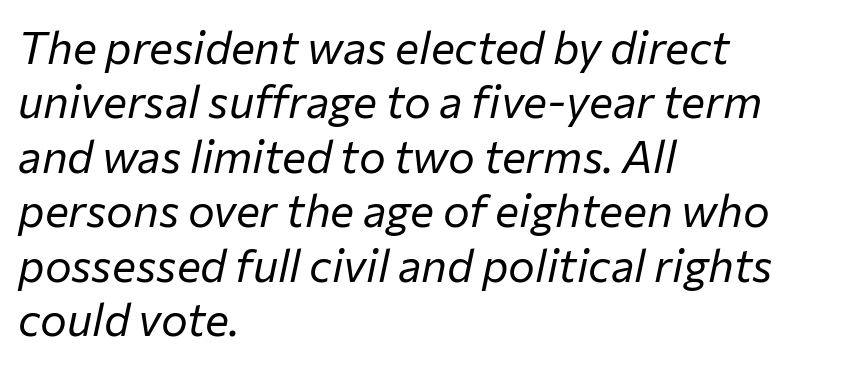
Where is the straight margin? On the left. Has an underline been added? It has not. Letter spacing: default. Note the varied advance widths — an 'i' is clearly narrower than an 'm'.
